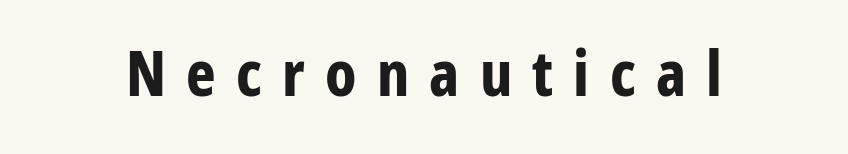
Q: Is the text bold? A: Yes.
Q: Is the text italic (slanted)? A: No, it is upright.
Q: Is the typeface a serif or a sans-serif typeface? A: Sans-serif.
Q: Is the text underlined? A: No.
Q: Is the spacing between letters normal or unusually wide? A: Unusually wide.
Q: Width (condensed, normal, or wide)? A: Condensed.
Q: Stroke contrast? A: Low.
Q: x-height? A: Medium.
Q: Monospaced? A: No.
